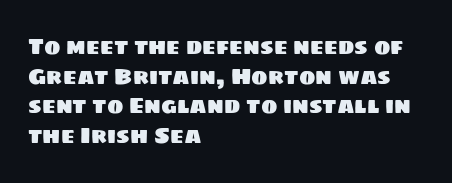
There is no visible air inserted between adjacent glyphs. Each line starts at the same left margin while the right side varies. The gap between lines stays unmarked. Vertical spacing — default.
